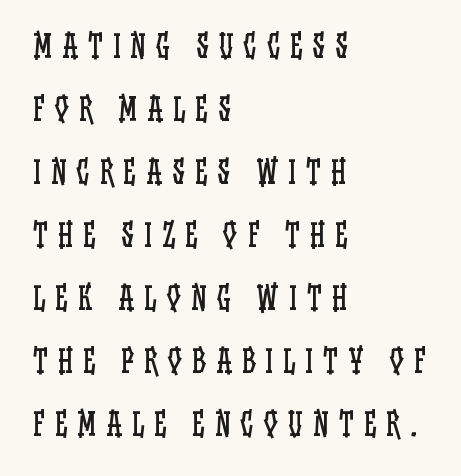
The image shows 31 px regular-weight, condensed type, upright; set left-aligned, loose line spacing (2.03x), unusually wide letter spacing (+0.33 em), not underlined; low stroke contrast and a large x-height.
